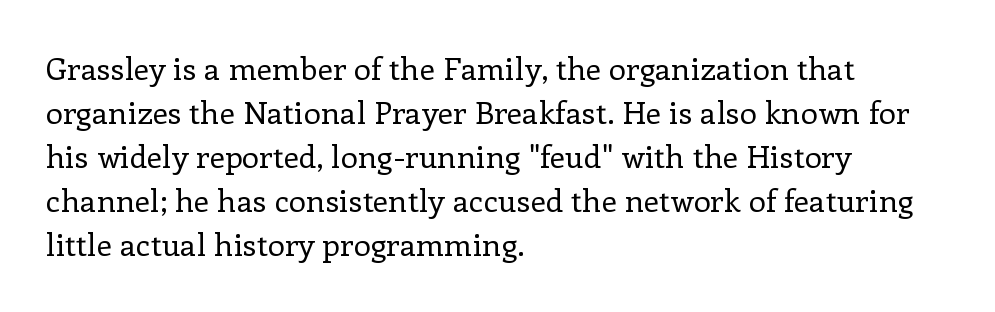
The rendering anchors every line to the left-hand side. Examine the stroke ends and you'll spot serifs. Inter-character spacing is left at the font's built-in metrics. This sample has the flowing, uneven cadence of proportional lettering. The face looks like a standard text weight, possibly lighter. The strip under each line holds only bare page.
